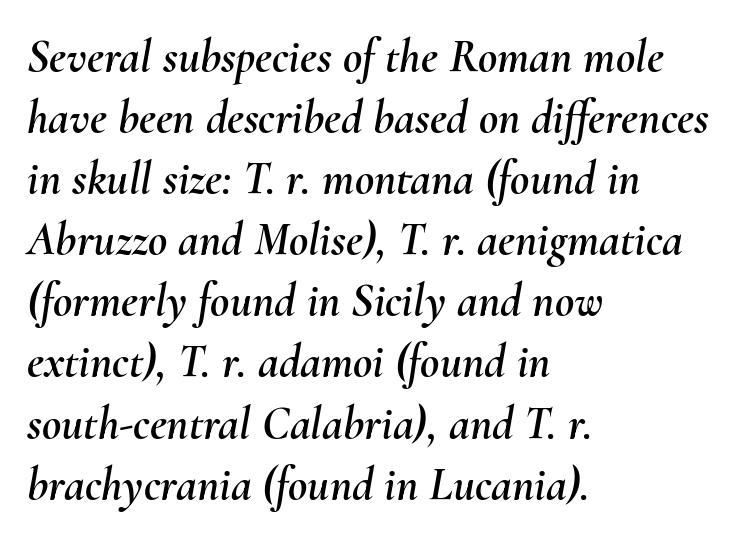
Q: Is the text italic (slanted)? A: Yes, it leans right by about 10 degrees.
Q: Is the text underlined? A: No.
Q: How is the paragraph aligned? A: Left-aligned.
Q: Is the spacing between letters normal or unusually wide? A: Normal.
Q: Is the spacing between lines tight, normal or loose? A: Normal.
Q: Width (condensed, normal, or wide)? A: Normal.
Q: Stroke contrast? A: Medium.
Q: x-height? A: Small.
Q: Monospaced? A: No.
